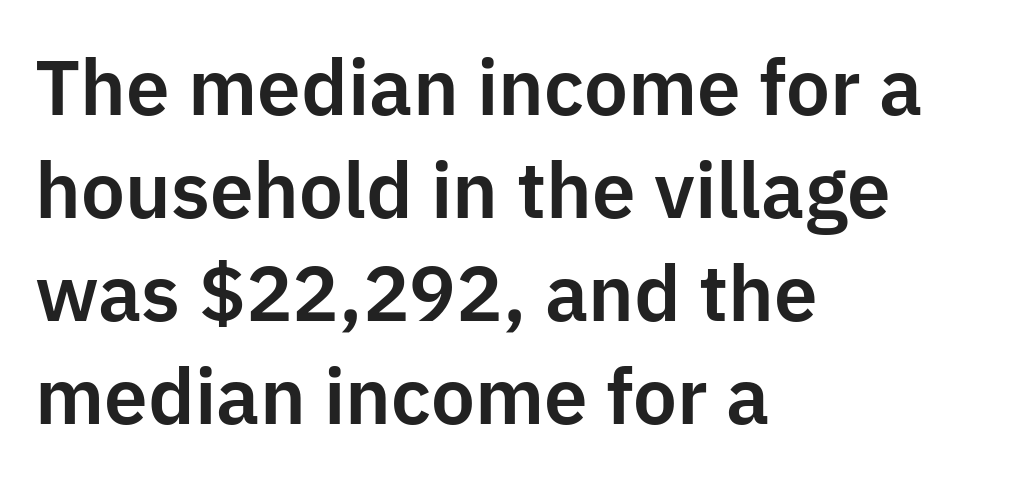
This rendering features lettering with no underline. The type family on display is of the sans-serif kind. Think of a printed novel: that variable character pitch is what you see here. Layout note: lines flush left. Leading matches the norm, producing a regular column. Do the letters lean? They stand straight.
